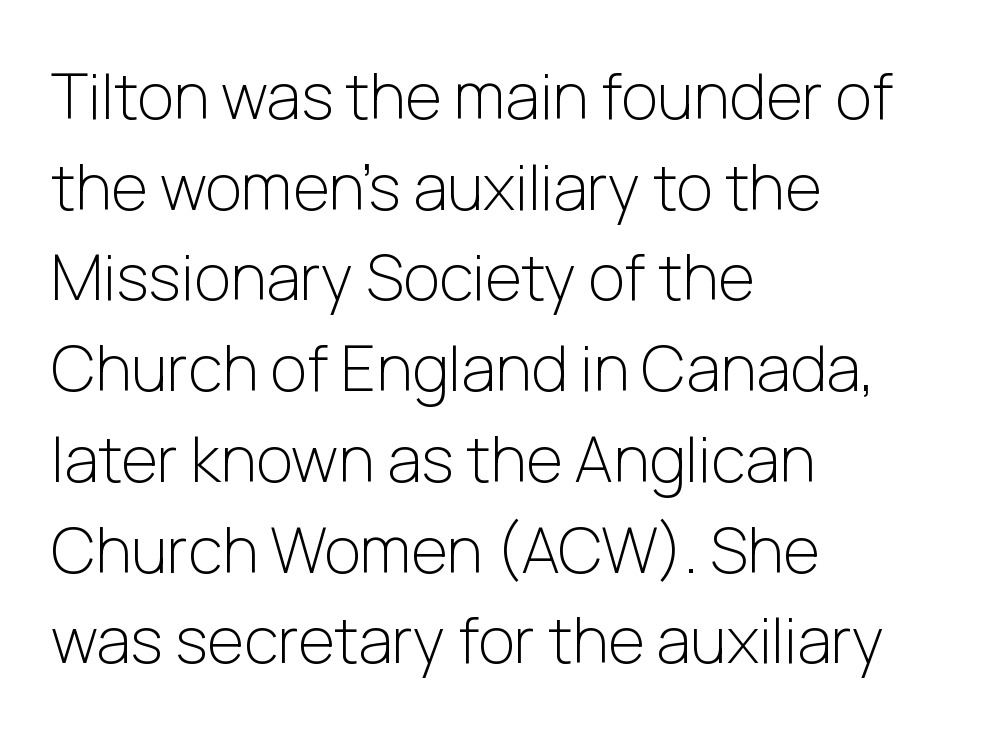
Q: Is the text bold? A: No.
Q: Is the text italic (slanted)? A: No, it is upright.
Q: Is the typeface a serif or a sans-serif typeface? A: Sans-serif.
Q: Is the text underlined? A: No.
Q: How is the paragraph aligned? A: Left-aligned.
Q: Is the spacing between letters normal or unusually wide? A: Normal.
Q: Is the spacing between lines tight, normal or loose? A: Normal.
Q: Width (condensed, normal, or wide)? A: Normal.
Q: Stroke contrast? A: Low.
Q: x-height? A: Medium.
Q: Monospaced? A: No.
